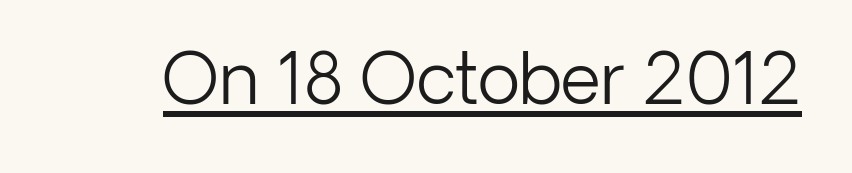
{"serif": "no", "italic": "no", "bold": "no", "weight": "light", "width": "normal", "stroke_contrast": "low", "x_height": "medium", "monospaced": "no", "underline": "yes", "letter_spacing": "normal", "letter_spacing_em": 0.0, "glyph_px": 70}
